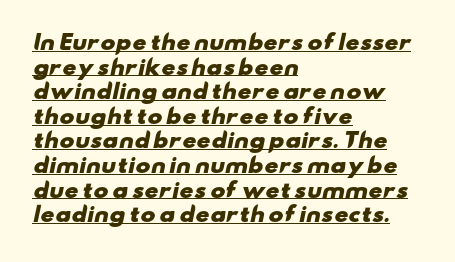
The image shows 20 px bold type; set left-aligned, line spacing 1.23x, normal letter spacing, underlined.
